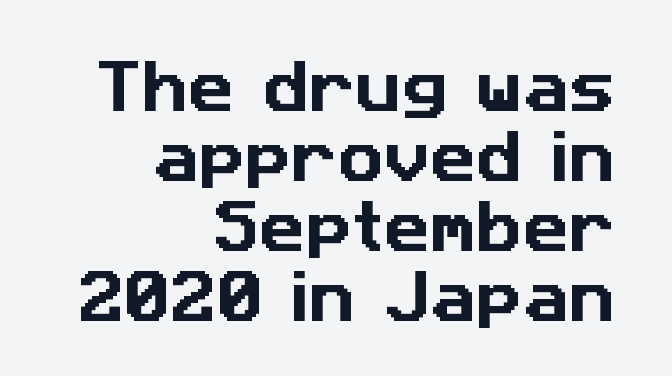
The image shows 57 px sans-serif type; set right-aligned, line spacing 1.23x, normal letter spacing, not underlined; low stroke contrast and a medium x-height.
